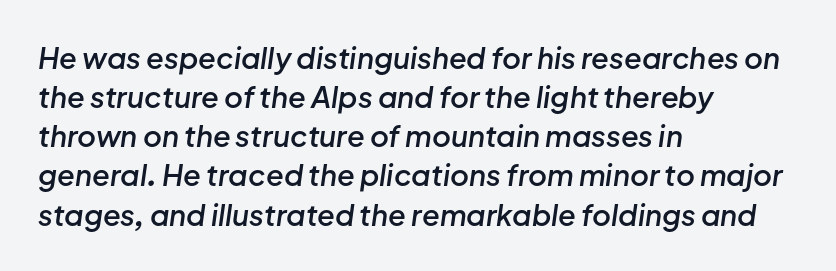
The image shows 29 px semibold type, italic (leaning right); set left-aligned, normal line spacing (1.35x), normal letter spacing, not underlined; low stroke contrast and a medium x-height.
